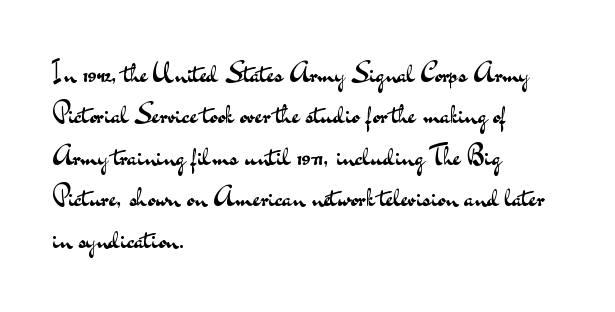
Check where the strokes stop: nothing finishes them off — pure sans. Bold? No — there's no thickening of the strokes. The leading is moderate, giving the passage an even texture. Line starts are locked; line ends wander.
